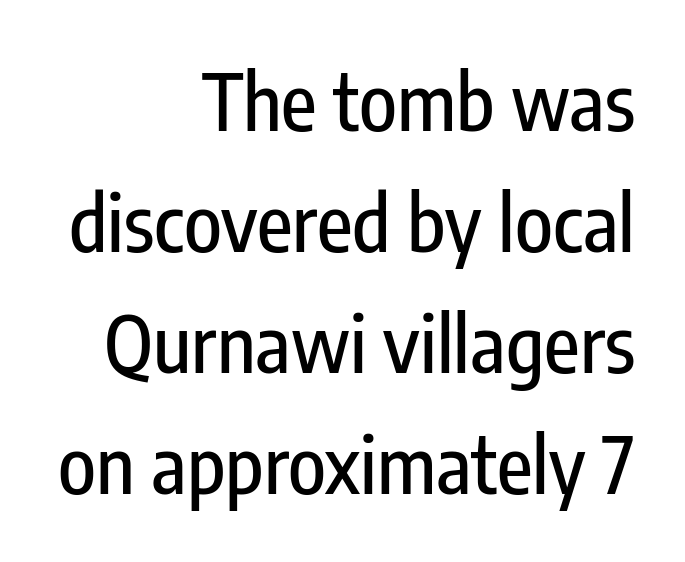
The image shows 78 px condensed sans-serif type, upright; set right-aligned, normal line spacing (1.55x), normal letter spacing, not underlined; low stroke contrast and a medium x-height.
